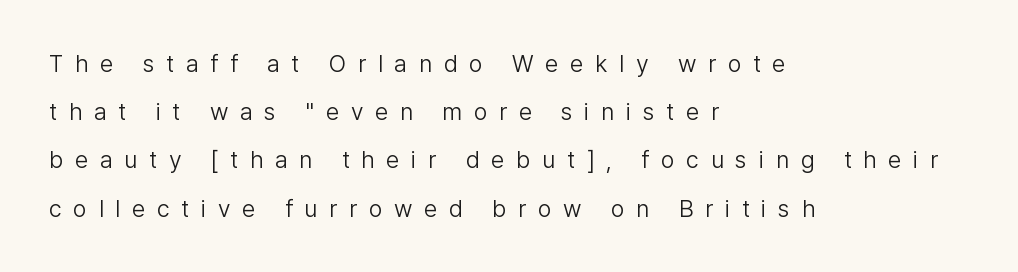
Loose tracking; the words dissolve into strings of separated letters. Ordinary non-slanted type is in use. A great deal of white space separates one row of letters from the next. The letters look calm and open, with moderate or lighter stems. This rendering features lettering with no underline.
